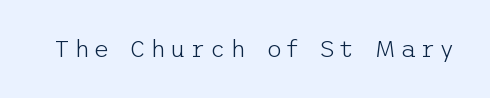
Q: Is the text bold? A: No.
Q: Is the text italic (slanted)? A: No, it is upright.
Q: Is the text underlined? A: No.
